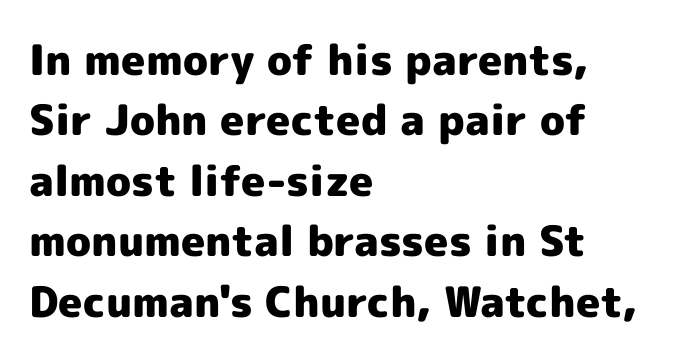
In terms of posture, this sample is upright. Normally led — the rows are evenly, conventionally spaced. Unmarked baselines from the first word to the last. Which margin do the lines hug? The left one — the right edge is uneven. Each letter keeps its own natural width here, so spacing adapts to shape.
